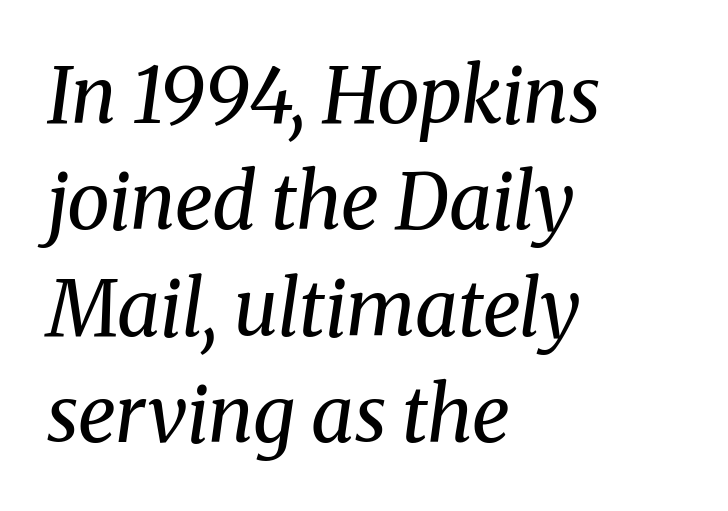
{"serif": "yes", "italic": "yes", "lean": "right", "slant_degrees": 8, "bold": "no", "weight": "regular", "width": "normal", "stroke_contrast": "medium", "x_height": "medium", "monospaced": "no", "underline": "no", "align": "left", "line_spacing": "normal", "line_spacing_ratio": 1.38, "letter_spacing": "normal", "letter_spacing_em": 0.0, "glyph_px": 77}
